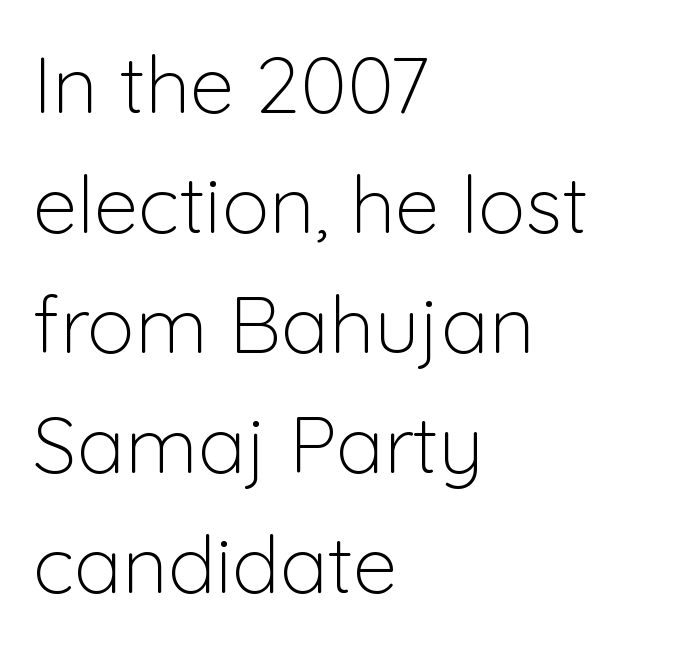
{"serif": "no", "italic": "no", "bold": "no", "weight": "light", "width": "normal", "stroke_contrast": "low", "x_height": "medium", "monospaced": "no", "underline": "no", "align": "left", "line_spacing": "normal", "line_spacing_ratio": 1.5, "letter_spacing": "normal", "letter_spacing_em": 0.0, "glyph_px": 80}
